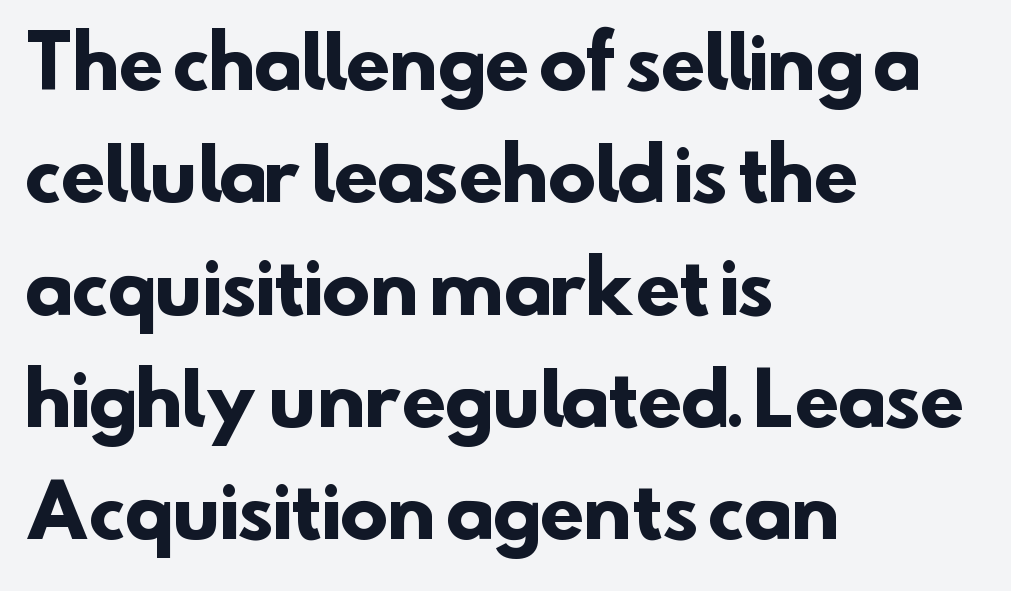
{"serif": "no", "bold": "yes", "weight": "heavy", "width": "normal", "stroke_contrast": "low", "x_height": "small", "monospaced": "no", "underline": "no", "align": "left", "line_spacing": "normal", "line_spacing_ratio": 1.56, "letter_spacing": "normal", "letter_spacing_em": 0.0, "glyph_px": 72}
